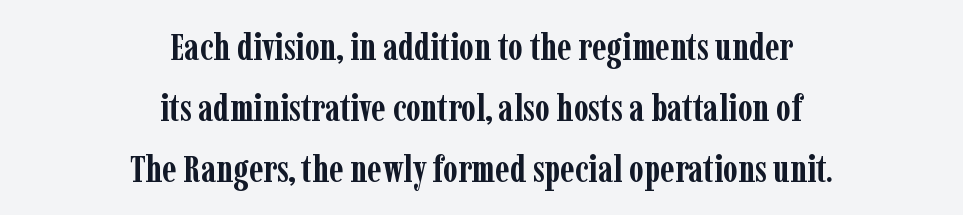
The text block is weighted toward neither margin, spreading evenly from the middle. This rendering features lettering with no underline. These words are printed bold, with thick strokes throughout. These lines are rendered in a variable-pitch font. There is no visible air inserted between adjacent glyphs. Type style note: has serifs.
